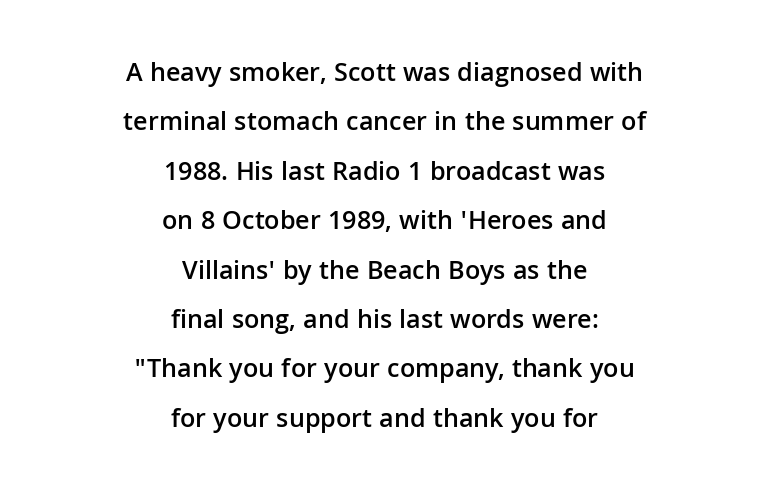
Rule under the text: the space is simply empty. Ascenders rise straight up at ninety degrees. Emphasis by weight is partial: semibold. This rendering uses center alignment, leaving both contours irregular but symmetric. Tracking here is standard; glyphs follow each other at the usual distance.
